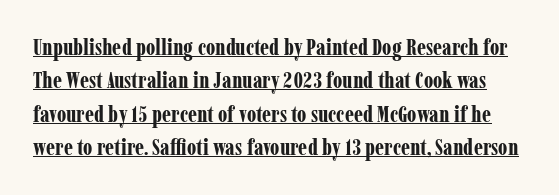
The image shows 23 px bold type, upright; set normal line spacing (1.45x), normal letter spacing, underlined.
